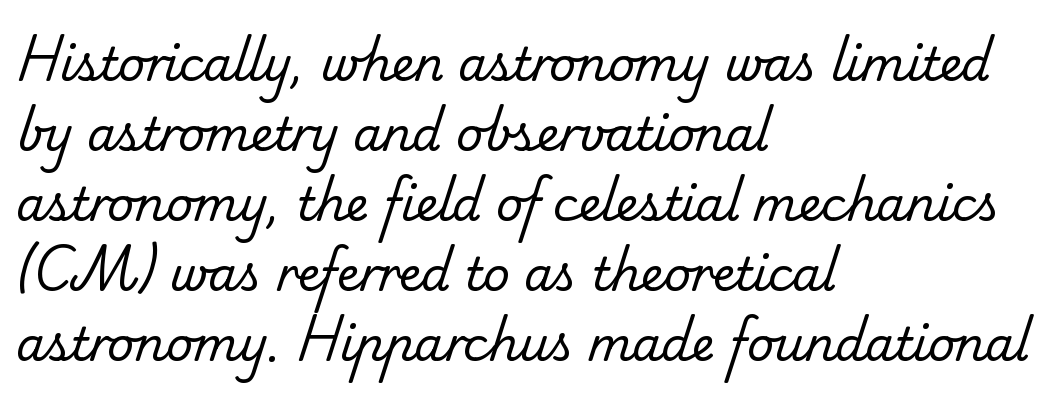
{"serif": "yes", "bold": "no", "weight": "regular", "width": "normal", "stroke_contrast": "low", "x_height": "small", "monospaced": "no", "underline": "no", "align": "left", "line_spacing": "normal", "line_spacing_ratio": 1.52, "letter_spacing": "normal", "letter_spacing_em": 0.0, "glyph_px": 46}
